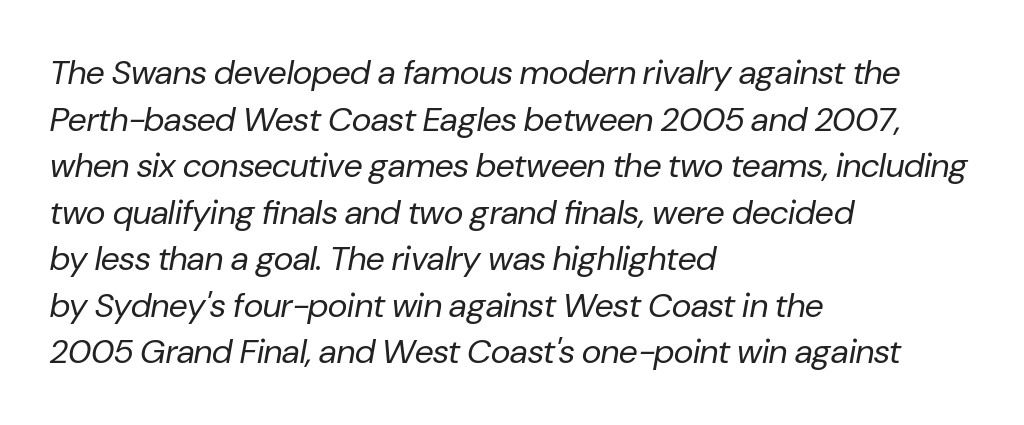
Q: Is the text bold? A: No.
Q: Is the text italic (slanted)? A: Yes, it leans right by about 10 degrees.
Q: Is the text underlined? A: No.
Q: How is the paragraph aligned? A: Left-aligned.
Q: Is the spacing between letters normal or unusually wide? A: Normal.
Q: Is the spacing between lines tight, normal or loose? A: Normal.
Q: Width (condensed, normal, or wide)? A: Normal.
Q: Stroke contrast? A: Low.
Q: x-height? A: Medium.
Q: Monospaced? A: No.
